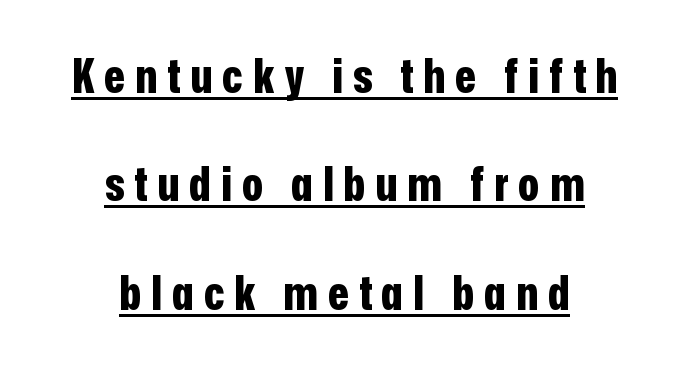
The line-height multiplier appears high, well above default. Notice how a bar underscores the lettering throughout. Notice how the stems are strictly vertical — no italics here. The characters look thick and weighty, a clear bold.
